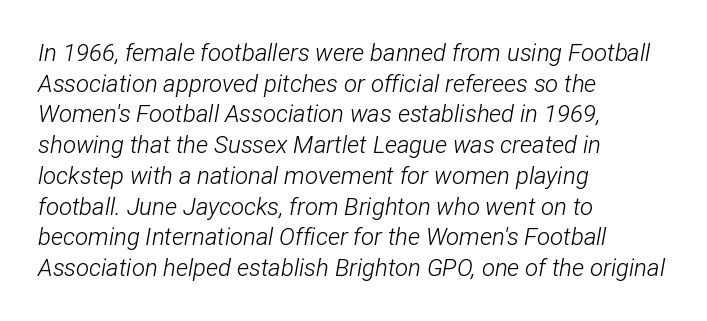
Q: Is the text bold? A: No.
Q: Is the text italic (slanted)? A: Yes, it leans right by about 12 degrees.
Q: Is the text underlined? A: No.
Q: How is the paragraph aligned? A: Left-aligned.
Q: Is the spacing between letters normal or unusually wide? A: Normal.
Q: Is the spacing between lines tight, normal or loose? A: Normal.
